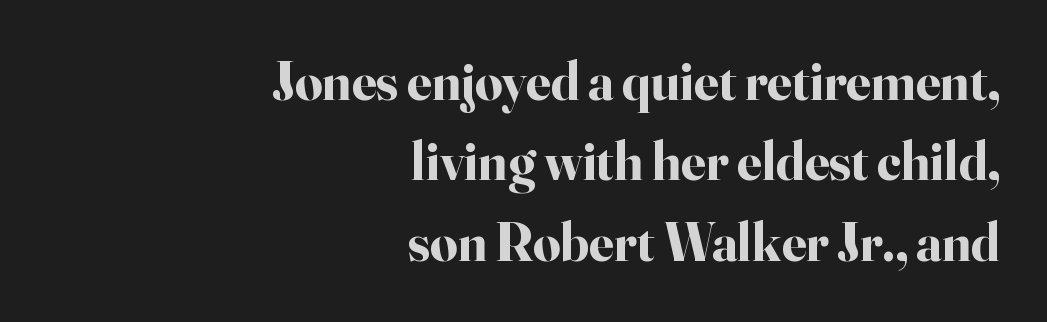
{"serif": "yes", "italic": "no", "bold": "yes", "weight": "bold", "width": "normal", "stroke_contrast": "high", "x_height": "small", "monospaced": "no", "underline": "no", "align": "right", "line_spacing": "normal", "line_spacing_ratio": 1.49, "letter_spacing": "normal", "letter_spacing_em": 0.0, "glyph_px": 54}
